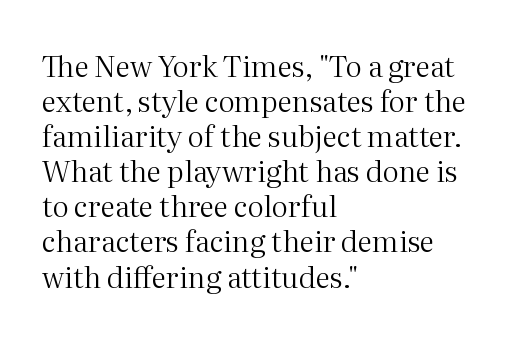
{"serif": "yes", "italic": "no", "bold": "no", "weight": "regular", "width": "normal", "stroke_contrast": "medium", "x_height": "medium", "monospaced": "no", "underline": "no", "align": "left", "line_spacing_ratio": 1.21, "letter_spacing": "normal", "letter_spacing_em": 0.0, "glyph_px": 29}
